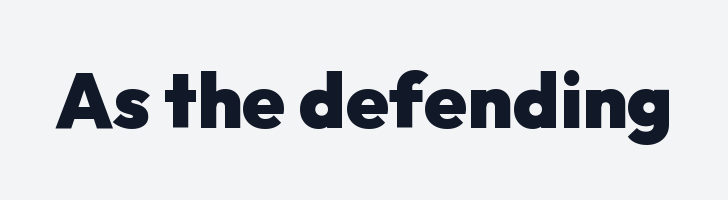
The image shows 77 px heavy sans-serif type, upright; set normal letter spacing, not underlined; low stroke contrast and a medium x-height.
